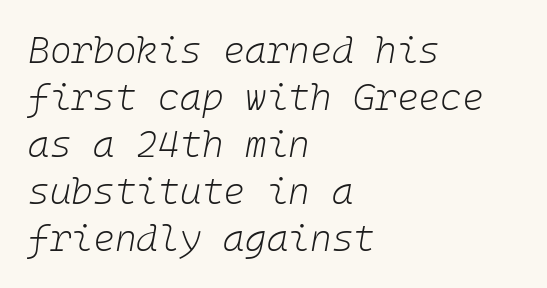
{"italic": "yes", "lean": "right", "slant_degrees": 10, "bold": "no", "weight": "light", "width": "normal", "stroke_contrast": "low", "x_height": "medium", "underline": "no", "align": "left", "line_spacing": "normal", "line_spacing_ratio": 1.27, "letter_spacing": "normal", "letter_spacing_em": 0.0, "glyph_px": 37}
